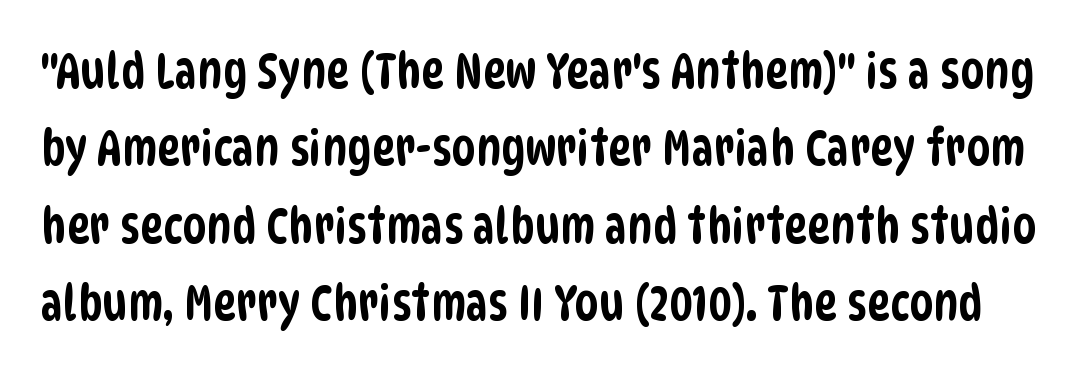
The specimen omits any rule beneath the text block's lines. Grotesque or geometric, the face here clearly has no serifs. Successive baselines arrive at the customary interval. The passage shown is typed in a proportional face where columns would drift.
